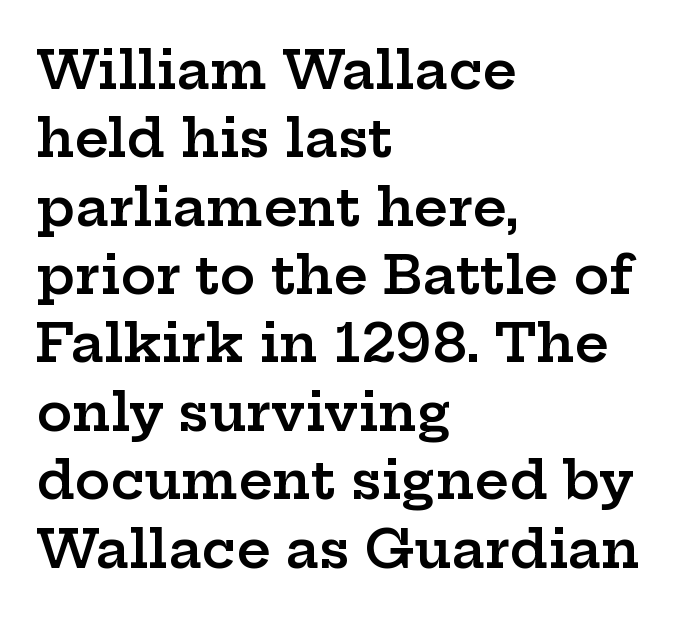
The image shows 53 px semibold, wide serif type, upright; set left-aligned, normal line spacing (1.29x), normal letter spacing, not underlined; low stroke contrast and a medium x-height.
